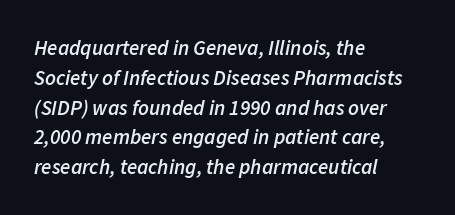
The image shows 21 px text type, italic (leaning right); set left-aligned, normal line spacing (1.42x), normal letter spacing, not underlined.
